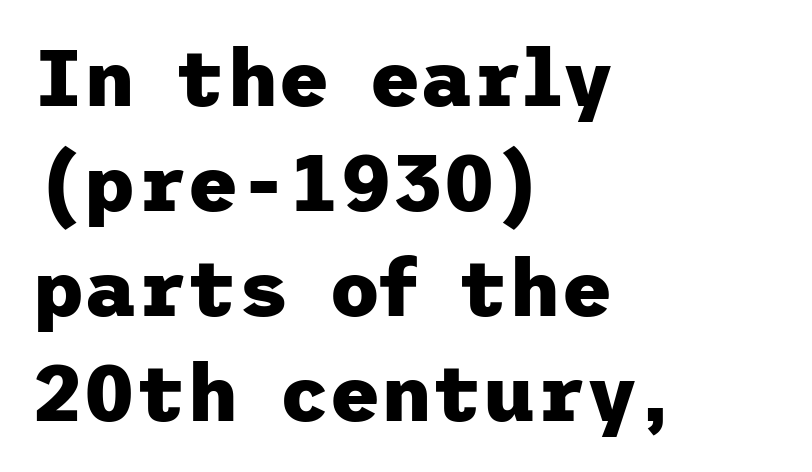
Q: Is the text bold? A: Yes.
Q: Is the text italic (slanted)? A: No, it is upright.
Q: Is the typeface a serif or a sans-serif typeface? A: Sans-serif.
Q: Is the text underlined? A: No.
Q: How is the paragraph aligned? A: Left-aligned.
Q: Is the spacing between letters normal or unusually wide? A: Normal.
Q: Is the spacing between lines tight, normal or loose? A: Normal.
Q: Width (condensed, normal, or wide)? A: Normal.
Q: Stroke contrast? A: Low.
Q: x-height? A: Medium.
